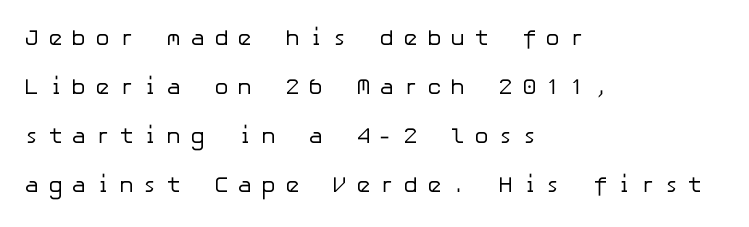
{"italic": "no", "bold": "no", "underline": "no", "align": "left", "line_spacing": "loose", "line_spacing_ratio": 2.23, "letter_spacing": "wide", "letter_spacing_em": 0.41, "glyph_px": 22}
